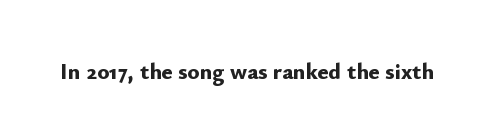
Q: Is the text bold? A: Yes.
Q: Is the text italic (slanted)? A: No, it is upright.
Q: Is the text underlined? A: No.
Q: Is the spacing between letters normal or unusually wide? A: Normal.
